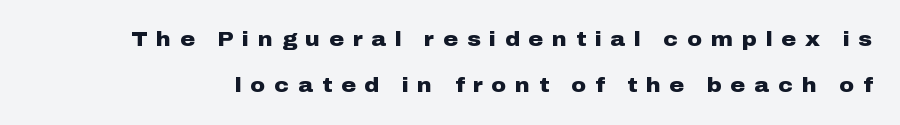
The image shows 20 px bold type, upright; set loose line spacing (2.3x), unusually wide letter spacing (+0.45 em), not underlined.
